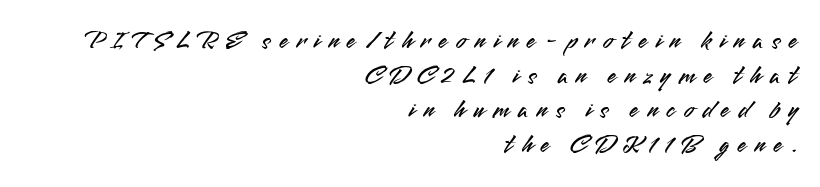
The compositor pushed each line to the right boundary. This block has exactly the height ordinary leading produces. The zone under the glyphs is completely vacant. Between one letter and the next there's a generous, obvious gap.
